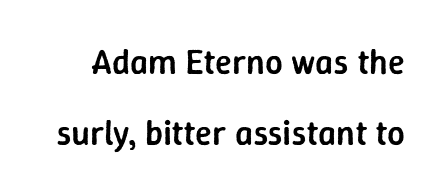
Students, observe: this is what heavily led, spacious text looks like. The passage shown is typed in a proportional face where columns would drift. The passage shown is semibold, sitting just below true bold. Nobody touched the tracking dial on this one.
